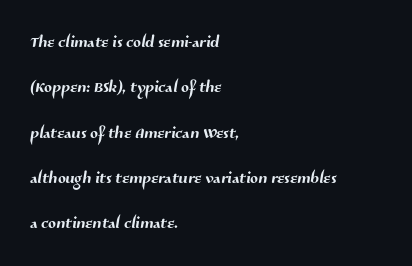
The image shows 23 px text type; set left-aligned, loose line spacing (1.97x), normal letter spacing, not underlined.
